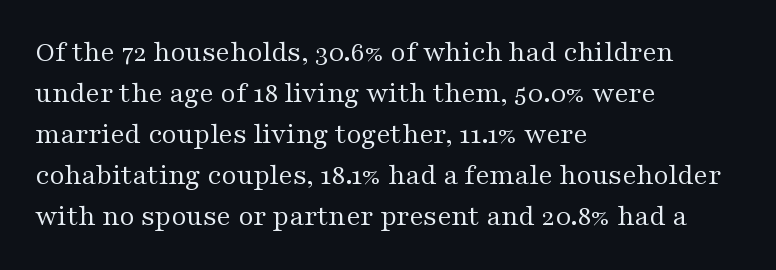
The image shows 29 px regular-weight, wide serif type, upright; set left-aligned, normal line spacing (1.41x), normal letter spacing, not underlined; medium stroke contrast and a medium x-height.
